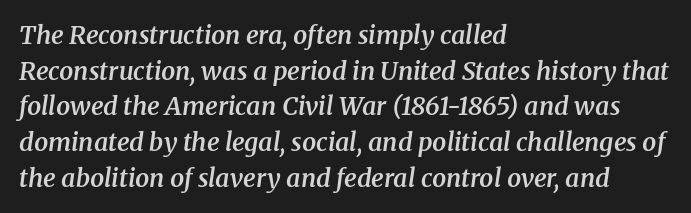
Between one letter and the next there's only the usual sliver of space. Is the type slanted? Yes — the strokes lean at a clear angle. These words are printed semibold, heavier than regular yet not bold. Compared with a centered layout, this one pins lines to the left instead. A normal amount of white space separates one row of letters from the next.
